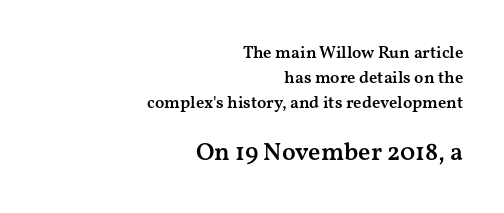
The image shows 25 px text type, upright; set right-aligned, normal line spacing (1.47x), normal letter spacing, not underlined; the second (bottom) block is 1.47x larger.
